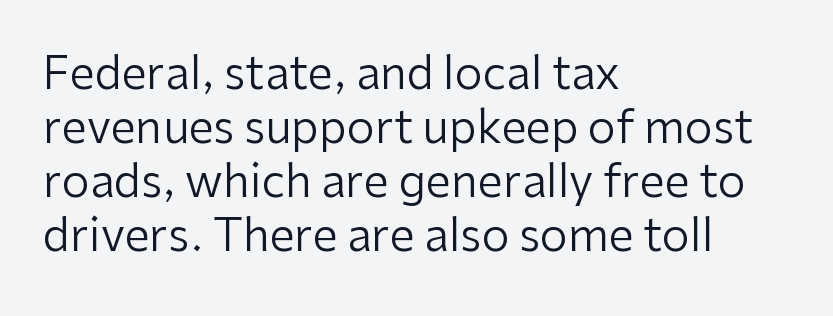
The image shows 45 px regular-weight sans-serif type, upright; set left-aligned, line spacing 1.2x, normal letter spacing, not underlined; low stroke contrast and a medium x-height.
